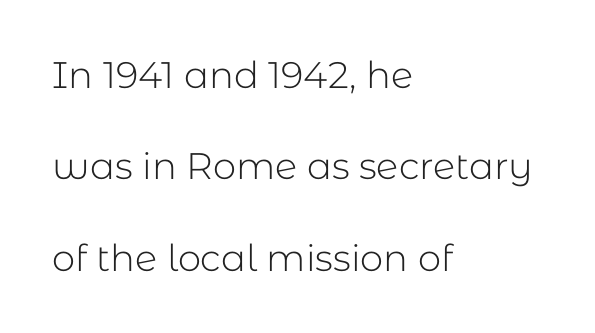
The image shows 37 px light sans-serif type, upright; set left-aligned, loose line spacing (2.47x), normal letter spacing, not underlined; low stroke contrast and a medium x-height.
